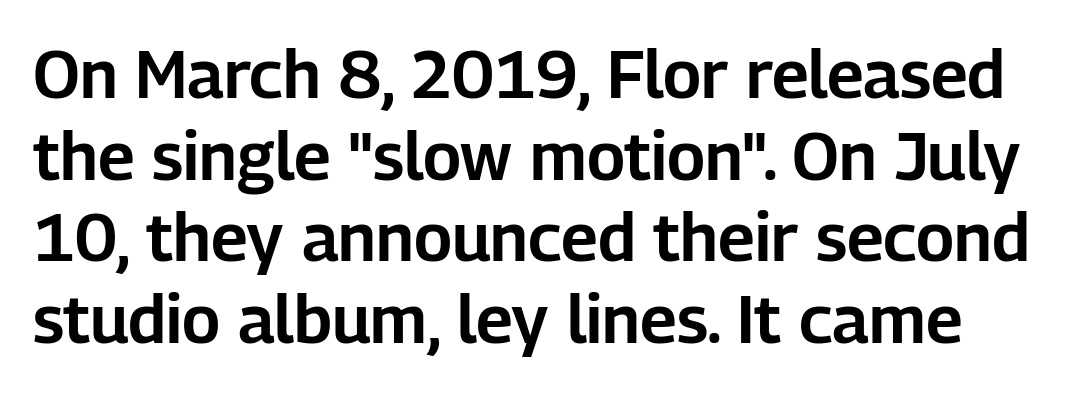
The glyphs in this specimen are sans serif. The rendering uses natural spacing where letterforms have individual widths. Do the letters lean? They stand straight. The tracking reads as untouched default to a designer's eye. The strip under each line holds only bare page.
